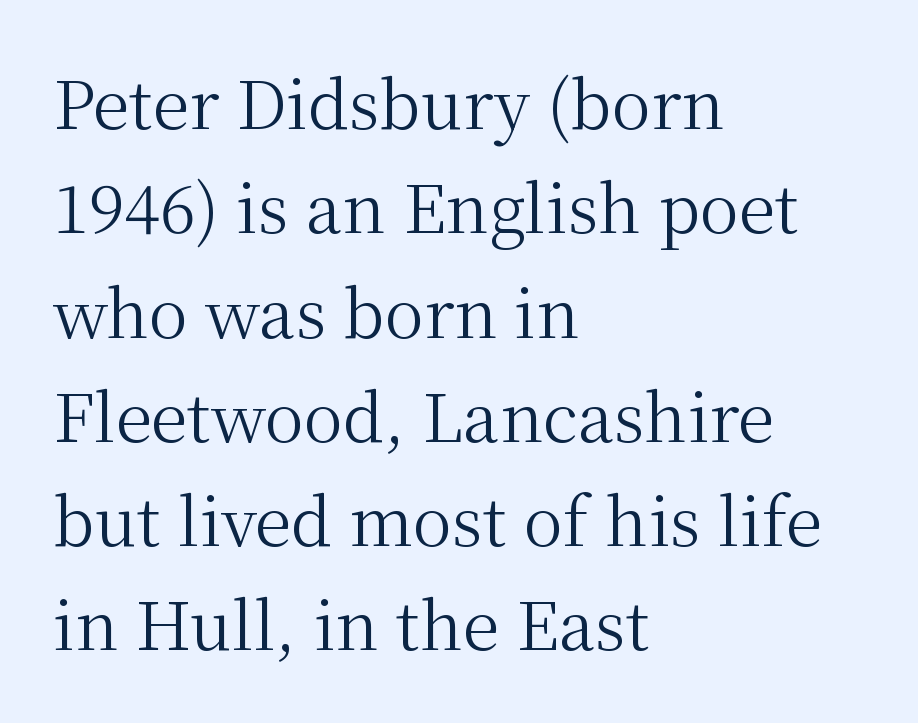
Q: Is the text bold? A: No.
Q: Is the text italic (slanted)? A: No, it is upright.
Q: Is the typeface a serif or a sans-serif typeface? A: Serif.
Q: Is the text underlined? A: No.
Q: How is the paragraph aligned? A: Left-aligned.
Q: Is the spacing between letters normal or unusually wide? A: Normal.
Q: Is the spacing between lines tight, normal or loose? A: Normal.
Q: Width (condensed, normal, or wide)? A: Normal.
Q: Stroke contrast? A: Medium.
Q: x-height? A: Medium.
Q: Monospaced? A: No.
